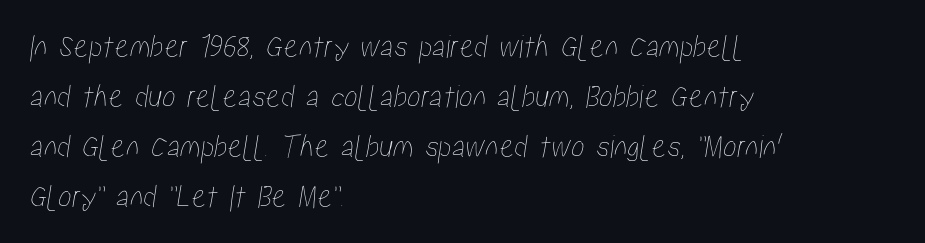
{"width": "condensed", "stroke_contrast": "low", "x_height": "medium", "monospaced": "no", "underline": "no", "align": "left", "line_spacing": "normal", "line_spacing_ratio": 1.47, "letter_spacing": "normal", "letter_spacing_em": 0.0, "glyph_px": 34}
